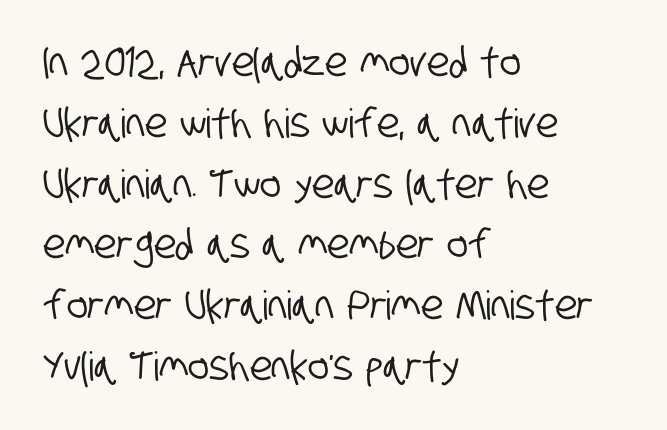
The image shows 40 px condensed sans-serif type; set left-aligned, normal line spacing (1.52x), normal letter spacing, not underlined; low stroke contrast and a large x-height.
